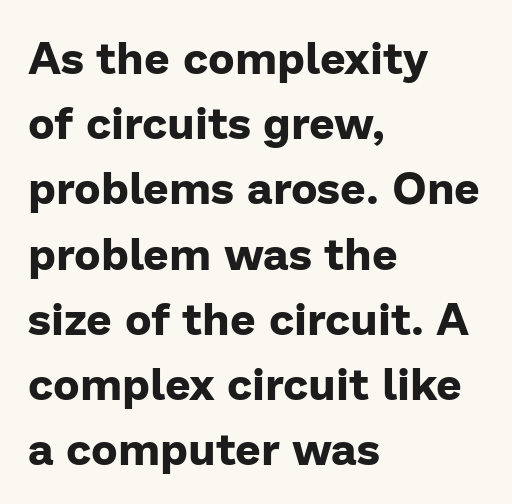
The image shows 45 px bold sans-serif type, upright; set left-aligned, normal line spacing (1.45x), normal letter spacing, not underlined; low stroke contrast and a medium x-height.
